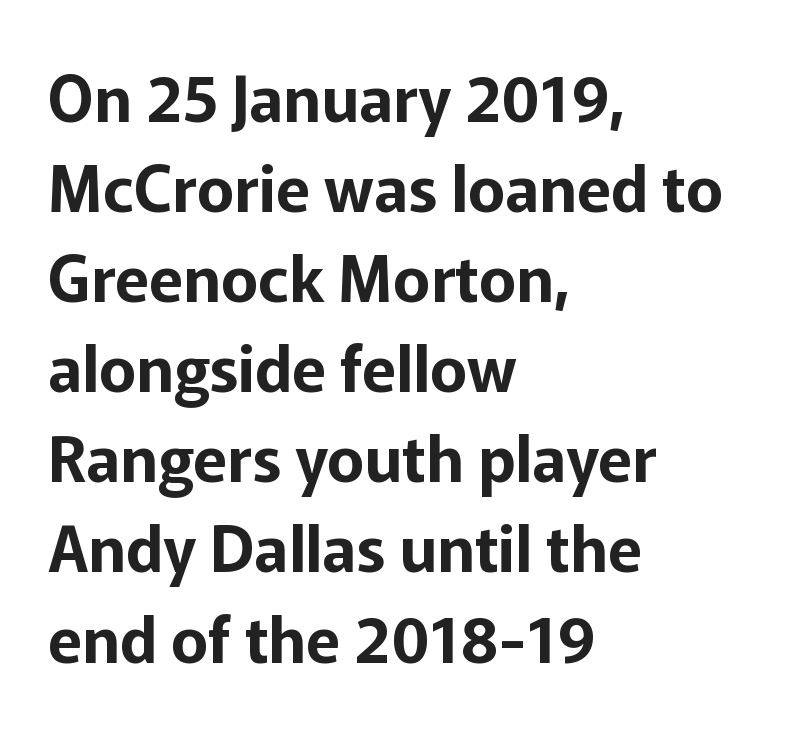
Line beginnings align vertically; line endings do not. Typographically, this falls in the sans-serif category. The space directly below the letters is spotless. Tracking value appears to be zero — textbook default spacing.
